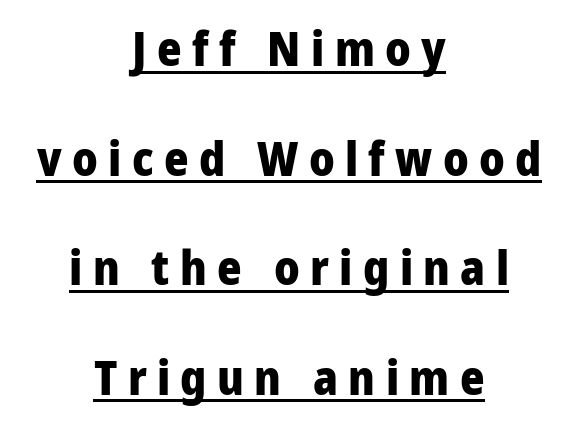
Q: Is the text bold? A: Yes.
Q: Is the text italic (slanted)? A: No, it is upright.
Q: Is the typeface a serif or a sans-serif typeface? A: Sans-serif.
Q: Is the text underlined? A: Yes.
Q: How is the paragraph aligned? A: Centered.
Q: Is the spacing between letters normal or unusually wide? A: Unusually wide.
Q: Is the spacing between lines tight, normal or loose? A: Loose.
Q: Width (condensed, normal, or wide)? A: Normal.
Q: Stroke contrast? A: Low.
Q: x-height? A: Medium.
Q: Monospaced? A: No.
